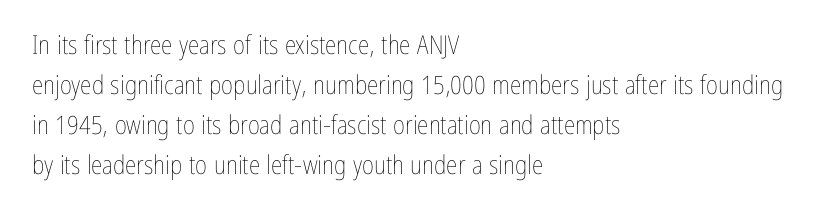
Q: Is the text bold? A: No.
Q: Is the text italic (slanted)? A: No, it is upright.
Q: Is the text underlined? A: No.
Q: How is the paragraph aligned? A: Left-aligned.
Q: Is the spacing between letters normal or unusually wide? A: Normal.
Q: Is the spacing between lines tight, normal or loose? A: Normal.
